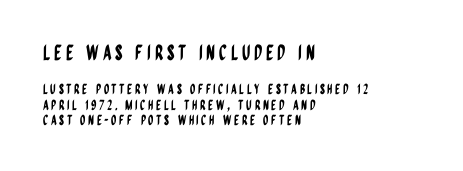
All the whitespace from short lines collects on the right. Every stem runs plumb, perpendicular to the baseline. The first block has been scaled up relative to the second. The string is rendered with underlining switched off. What's the leading like? Squeezed, with rows nearly overlapping.
